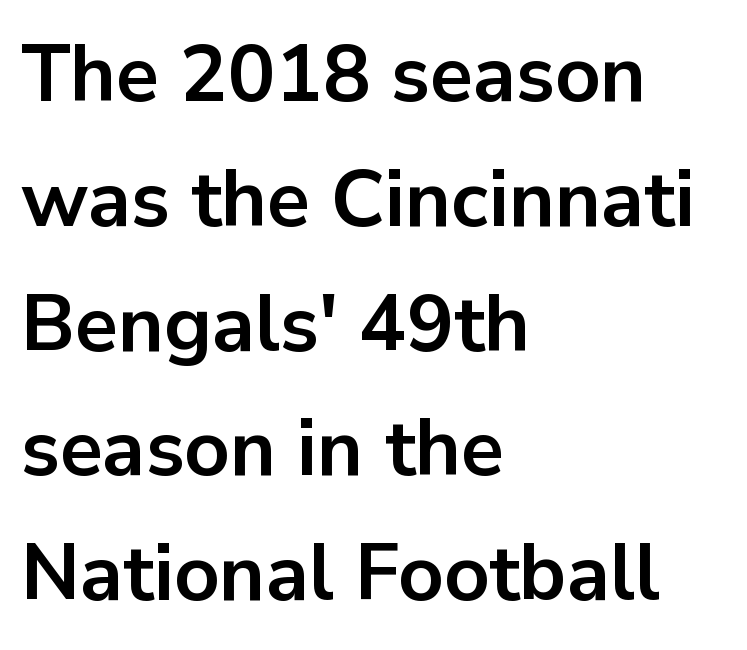
No italicization has been applied; the sample stays upright. In terms of weight, the rendering is a true, heavy bold. Think of a printed novel: that variable character pitch is what you see here. The glyphs are unaccompanied by any horizontal stroke below them. The type is set solid horizontally, with unmodified tracking.
